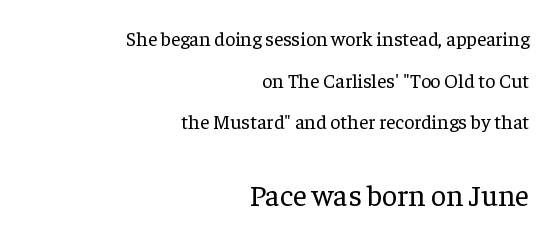
Q: Is the text bold? A: No.
Q: Is the text italic (slanted)? A: No, it is upright.
Q: Is the typeface a serif or a sans-serif typeface? A: Serif.
Q: Is the text underlined? A: No.
Q: How is the paragraph aligned? A: Right-aligned.
Q: Is the spacing between letters normal or unusually wide? A: Normal.
Q: Is the spacing between lines tight, normal or loose? A: Loose.
Q: Which block of text is set in a larger size, the first (top) or the second (bottom)? A: The second (bottom) one.
Q: Width (condensed, normal, or wide)? A: Normal.
Q: Stroke contrast? A: Low.
Q: x-height? A: Medium.
Q: Monospaced? A: No.
